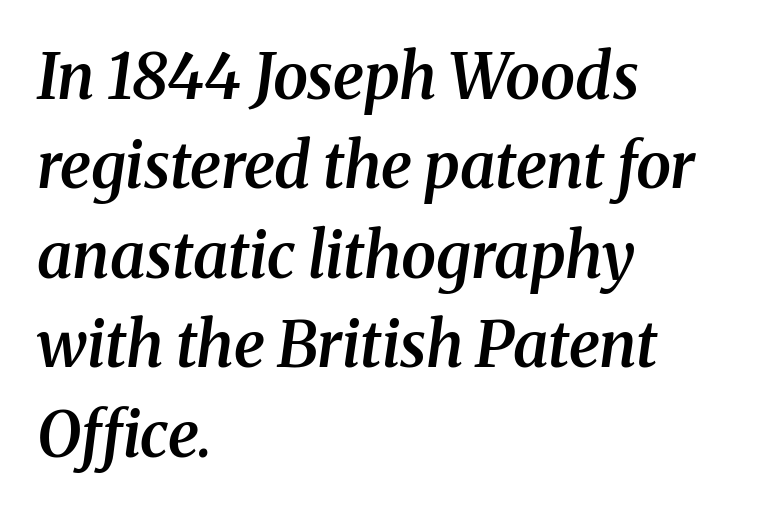
Q: Is the text bold? A: Semi-bold.
Q: Is the text italic (slanted)? A: Yes, it leans right by about 8 degrees.
Q: Is the typeface a serif or a sans-serif typeface? A: Serif.
Q: Is the text underlined? A: No.
Q: How is the paragraph aligned? A: Left-aligned.
Q: Is the spacing between letters normal or unusually wide? A: Normal.
Q: Is the spacing between lines tight, normal or loose? A: Normal.
Q: Width (condensed, normal, or wide)? A: Normal.
Q: Stroke contrast? A: Medium.
Q: x-height? A: Medium.
Q: Monospaced? A: No.
